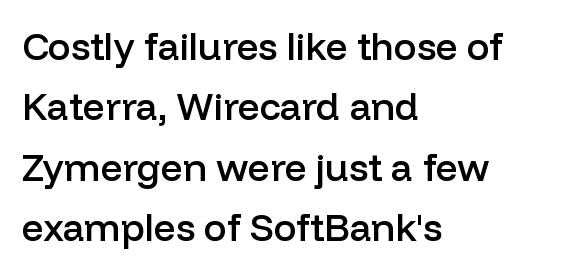
{"serif": "no", "italic": "no", "bold": "semi", "weight": "semibold", "width": "normal", "stroke_contrast": "low", "x_height": "medium", "monospaced": "no", "underline": "no", "align": "left", "line_spacing": "normal", "line_spacing_ratio": 1.59, "letter_spacing": "normal", "letter_spacing_em": 0.0, "glyph_px": 38}
